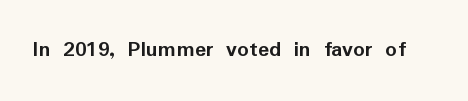
The image shows 23 px bold type, upright; set normal letter spacing, not underlined.
